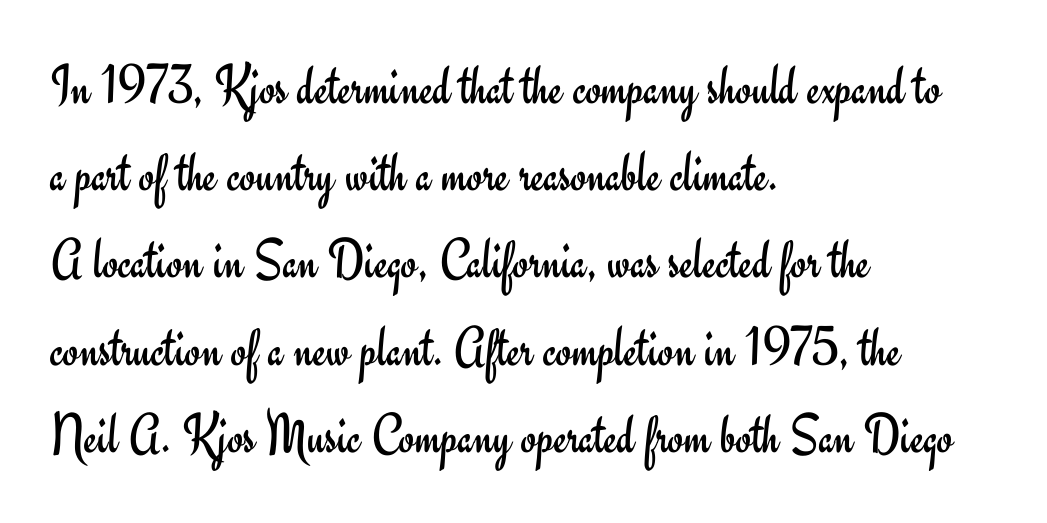
Q: Is the text bold? A: No.
Q: Is the text italic (slanted)? A: Yes.
Q: Is the typeface a serif or a sans-serif typeface? A: Sans-serif.
Q: Is the text underlined? A: No.
Q: How is the paragraph aligned? A: Left-aligned.
Q: Is the spacing between letters normal or unusually wide? A: Normal.
Q: Is the spacing between lines tight, normal or loose? A: Normal.
Q: Width (condensed, normal, or wide)? A: Normal.
Q: Stroke contrast? A: Low.
Q: x-height? A: Small.
Q: Monospaced? A: No.
